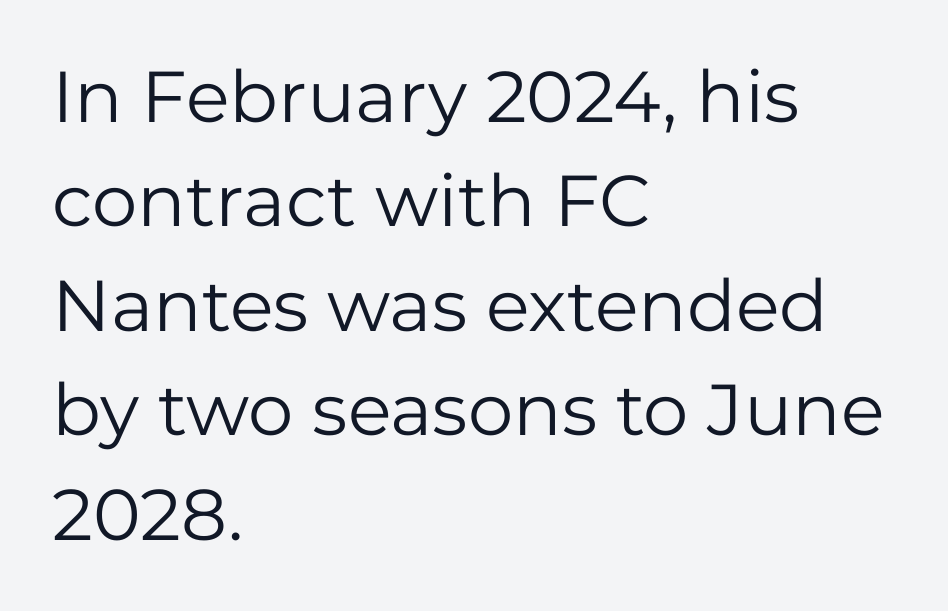
Q: Is the text bold? A: No.
Q: Is the text italic (slanted)? A: No, it is upright.
Q: Is the typeface a serif or a sans-serif typeface? A: Sans-serif.
Q: Is the text underlined? A: No.
Q: How is the paragraph aligned? A: Left-aligned.
Q: Is the spacing between letters normal or unusually wide? A: Normal.
Q: Is the spacing between lines tight, normal or loose? A: Normal.
Q: Width (condensed, normal, or wide)? A: Normal.
Q: Stroke contrast? A: Low.
Q: x-height? A: Medium.
Q: Monospaced? A: No.
